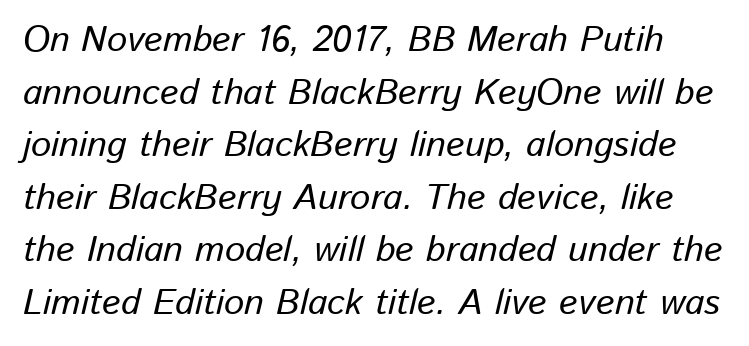
The passage shown stacks its lines at a standard gap. You could not count columns in this text — the font is proportionally spaced. The text carries the slant typical of an italic or oblique font. A typesetter would call this zero additional tracking.
